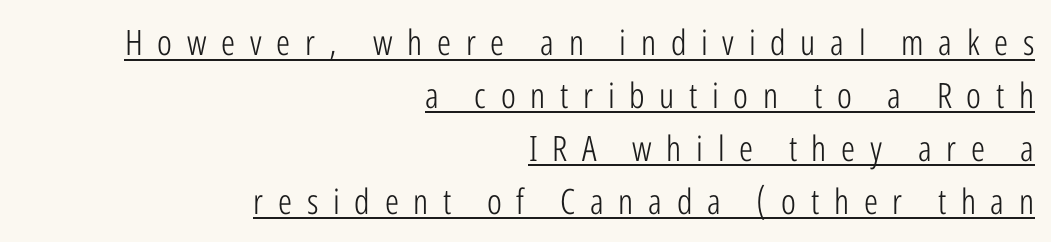
A flush-right, rag-left setting is used for this passage. The rows are spaced the way most documents space them. Unlike a traditional serif, this face leaves its strokes unadorned. Every word sits above its own underline. Each letter keeps its own natural width here, so spacing adapts to shape.
